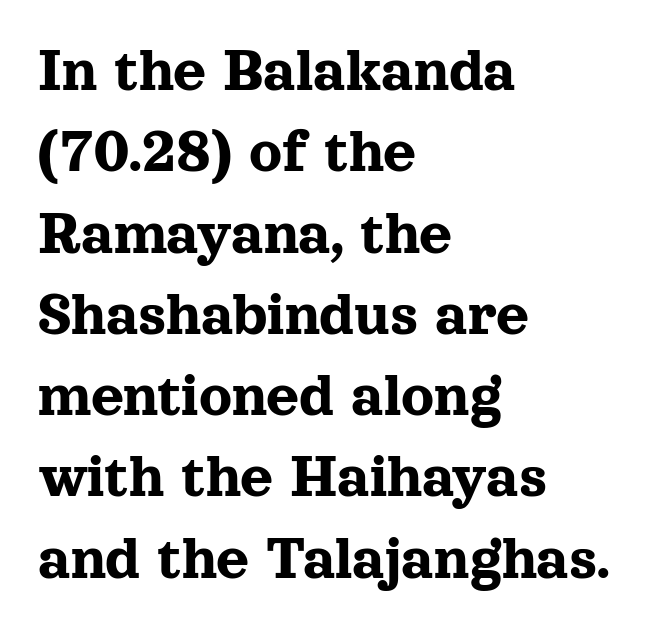
Q: Is the text italic (slanted)? A: No, it is upright.
Q: Is the typeface a serif or a sans-serif typeface? A: Serif.
Q: Is the text underlined? A: No.
Q: How is the paragraph aligned? A: Left-aligned.
Q: Is the spacing between letters normal or unusually wide? A: Normal.
Q: Is the spacing between lines tight, normal or loose? A: Normal.
Q: Width (condensed, normal, or wide)? A: Normal.
Q: x-height? A: Medium.
Q: Monospaced? A: No.
